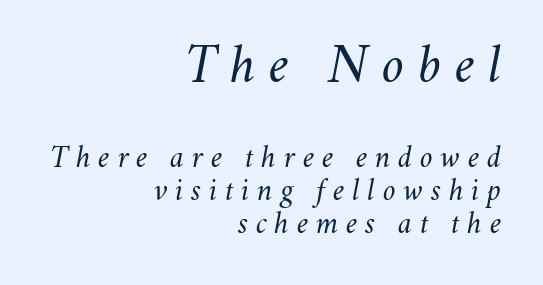
{"italic": "yes", "lean": "right", "slant_degrees": 11, "bold": "no", "weight": "regular", "width": "normal", "stroke_contrast": "medium", "x_height": "small", "monospaced": "no", "underline": "no", "align": "right", "line_spacing": "tight", "line_spacing_ratio": 1.08, "letter_spacing": "wide", "letter_spacing_em": 0.25, "larger_block": "first", "size_ratio": 1.74, "glyph_px": 54}
